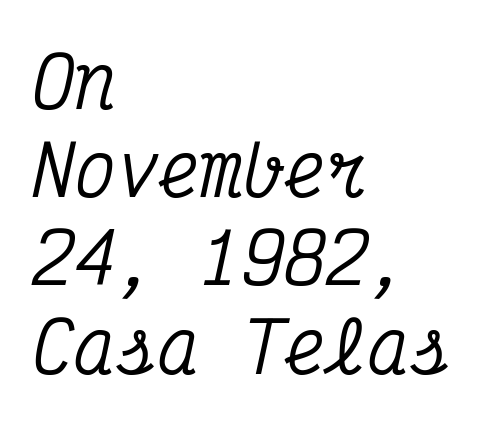
The image shows 70 px condensed serif type, italic (leaning right), monospaced; set left-aligned, normal line spacing (1.26x), normal letter spacing, not underlined; medium stroke contrast and a medium x-height.
